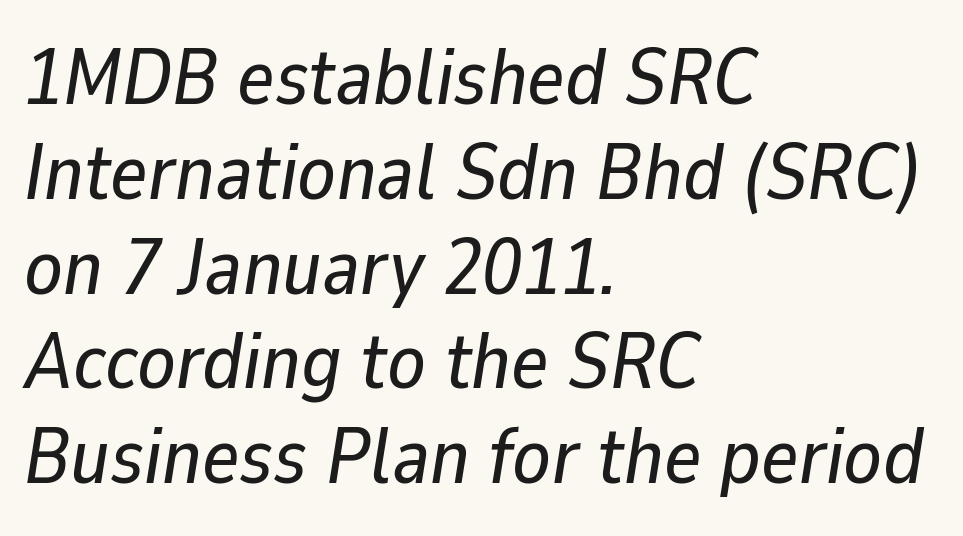
{"italic": "yes", "lean": "right", "slant_degrees": 9, "width": "normal", "stroke_contrast": "low", "x_height": "medium", "monospaced": "no", "underline": "no", "align": "left", "line_spacing_ratio": 1.2, "letter_spacing": "normal", "letter_spacing_em": 0.0, "glyph_px": 79}
